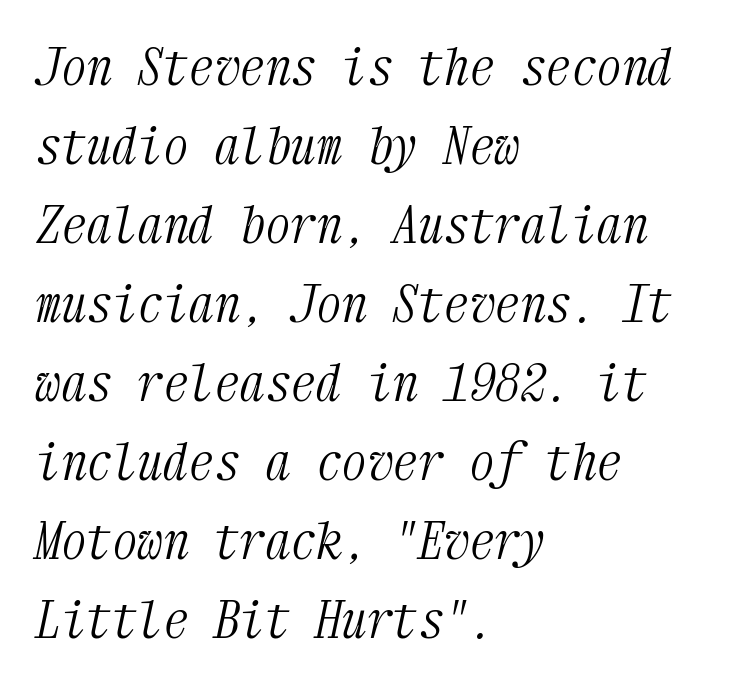
The image shows 51 px light, condensed serif type, italic (leaning right), monospaced; set left-aligned, normal line spacing (1.55x), normal letter spacing, not underlined; medium stroke contrast and a medium x-height.
